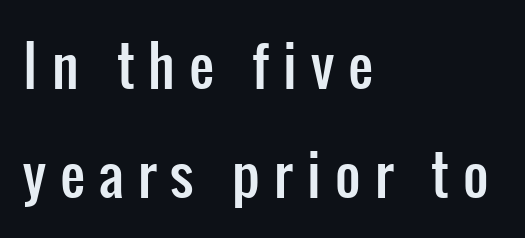
{"serif": "no", "italic": "no", "width": "condensed", "stroke_contrast": "low", "x_height": "medium", "monospaced": "no", "underline": "no", "align": "left", "line_spacing": "loose", "line_spacing_ratio": 1.98, "letter_spacing": "wide", "letter_spacing_em": 0.26, "glyph_px": 55}
